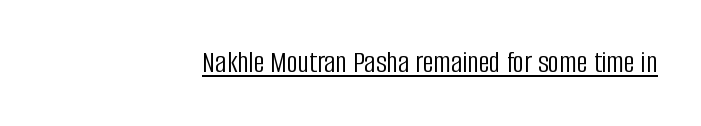
The image shows 31 px light, condensed sans-serif type, upright; set right-aligned, normal letter spacing, underlined; low stroke contrast and a large x-height.
